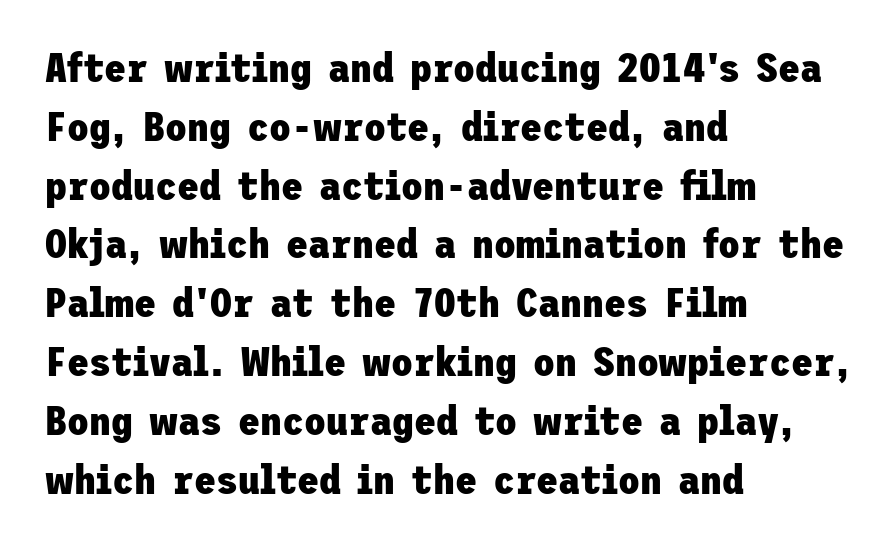
Q: Is the text bold? A: Yes.
Q: Is the text italic (slanted)? A: No, it is upright.
Q: Is the typeface a serif or a sans-serif typeface? A: Sans-serif.
Q: Is the text underlined? A: No.
Q: How is the paragraph aligned? A: Left-aligned.
Q: Is the spacing between letters normal or unusually wide? A: Normal.
Q: Is the spacing between lines tight, normal or loose? A: Normal.
Q: Width (condensed, normal, or wide)? A: Normal.
Q: Stroke contrast? A: Low.
Q: x-height? A: Medium.
